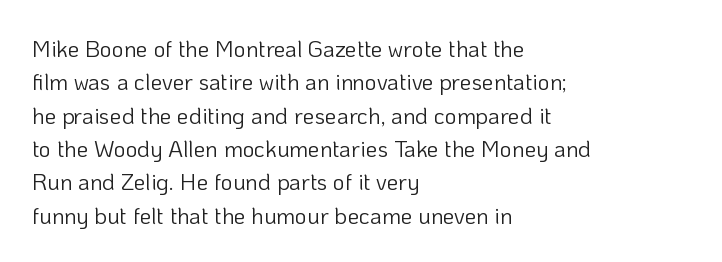
The image shows 23 px text type, upright; set left-aligned, normal line spacing (1.45x), normal letter spacing, not underlined.
